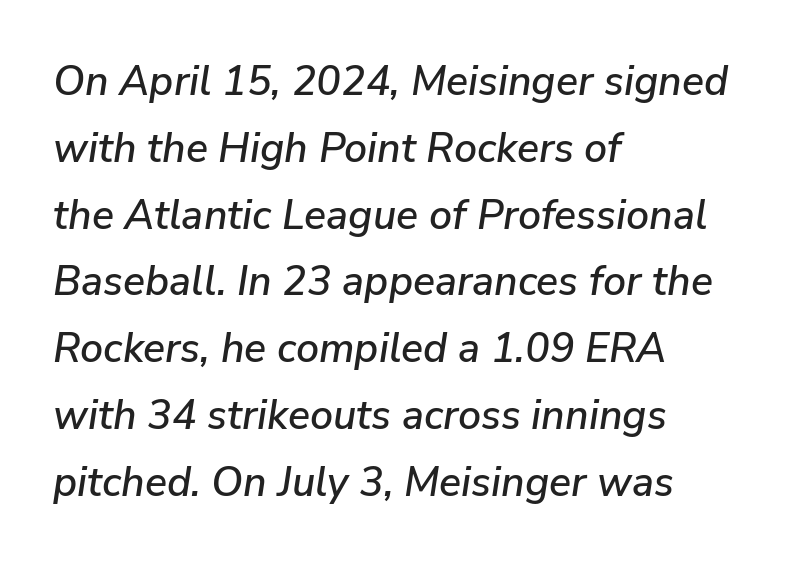
When letters slant like this, we call the style italic. If you measured baseline to baseline, you'd find a middling distance. The space directly below the letters is spotless. Each letter keeps its own natural width here, so spacing adapts to shape. A classic flush-left, rag-right setting is used for this passage.
